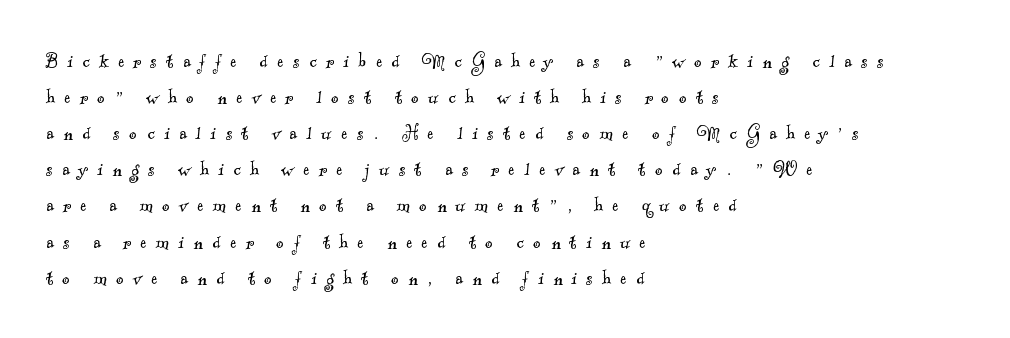
The image shows 23 px text type; set left-aligned, normal line spacing (1.57x), unusually wide letter spacing (+0.41 em), not underlined.
